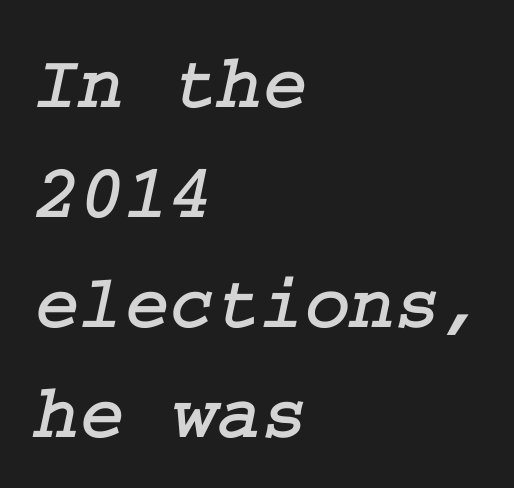
Q: Is the typeface a serif or a sans-serif typeface? A: Serif.
Q: Is the text underlined? A: No.
Q: How is the paragraph aligned? A: Left-aligned.
Q: Is the spacing between letters normal or unusually wide? A: Normal.
Q: Is the spacing between lines tight, normal or loose? A: Normal.
Q: Width (condensed, normal, or wide)? A: Normal.
Q: Stroke contrast? A: Low.
Q: x-height? A: Medium.
